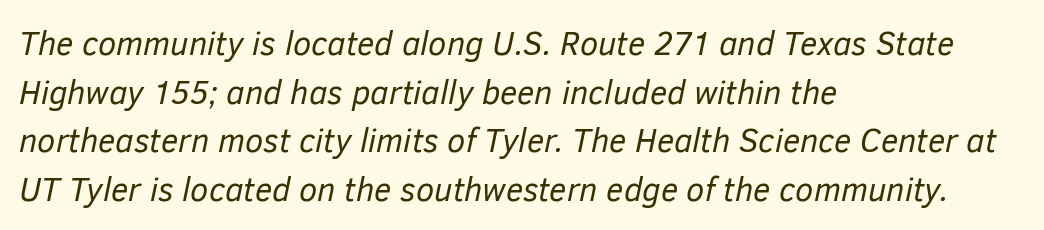
Character widths vary here, with narrow letters taking less room than wide ones. Compared with typical paragraphs, the rows here are spaced about the same. The rag falls on the right side of this text block. Weight: regular or lighter. The string is rendered with underlining switched off. You could call the tracking neutral — neither tight nor loose.
